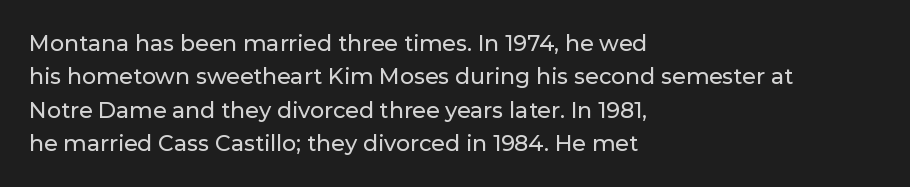
{"italic": "no", "underline": "no", "align": "left", "line_spacing": "normal", "line_spacing_ratio": 1.52, "letter_spacing": "normal", "letter_spacing_em": 0.0, "glyph_px": 22}
